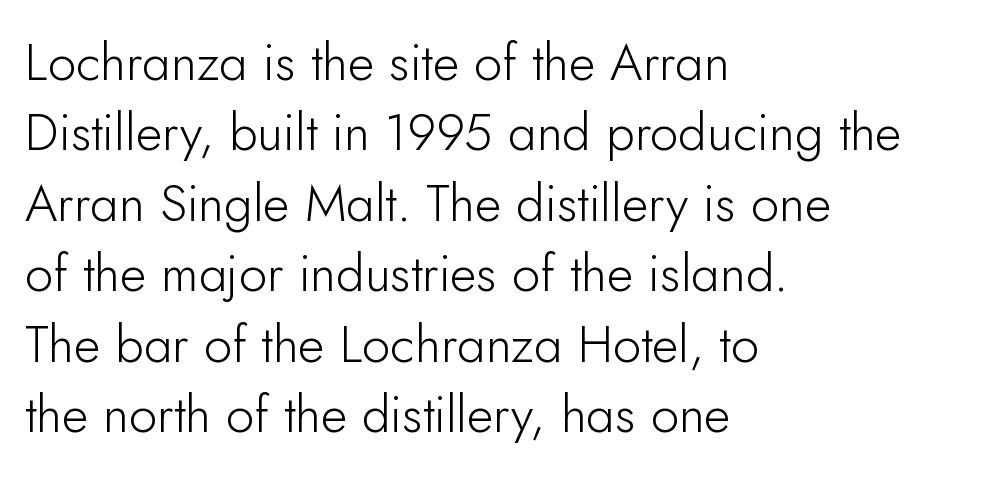
Q: Is the text bold? A: No.
Q: Is the text italic (slanted)? A: No, it is upright.
Q: Is the typeface a serif or a sans-serif typeface? A: Sans-serif.
Q: Is the text underlined? A: No.
Q: How is the paragraph aligned? A: Left-aligned.
Q: Is the spacing between letters normal or unusually wide? A: Normal.
Q: Is the spacing between lines tight, normal or loose? A: Normal.
Q: Width (condensed, normal, or wide)? A: Normal.
Q: Stroke contrast? A: Low.
Q: x-height? A: Small.
Q: Monospaced? A: No.
